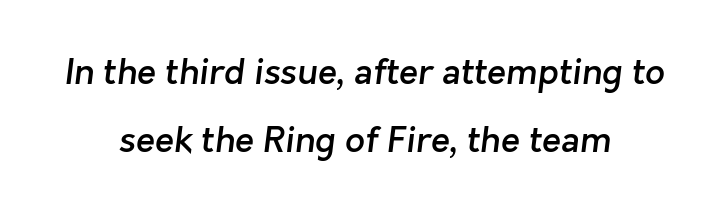
{"serif": "no", "bold": "semi", "weight": "semibold", "width": "normal", "stroke_contrast": "low", "x_height": "medium", "monospaced": "no", "underline": "no", "align": "center", "line_spacing": "loose", "line_spacing_ratio": 1.93, "letter_spacing": "normal", "letter_spacing_em": 0.0, "glyph_px": 35}
